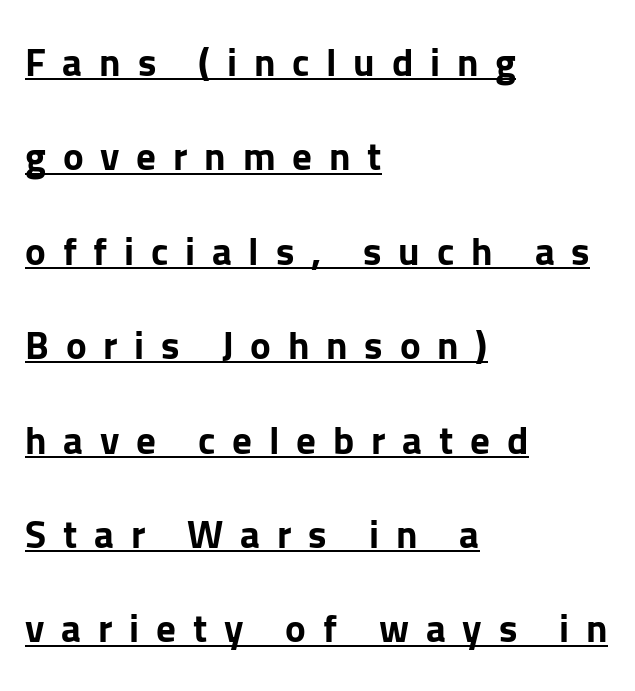
Typeset ragged right — the left edge is the straight one. The face used here is rendered with a markedly widened letterfit. Each glyph is drawn with heavy, bold strokes. Looks like someone drew a line under every word here. Each new line begins a long way beneath the previous one. The face used here is proportionally spaced, like ordinary book or web type.
